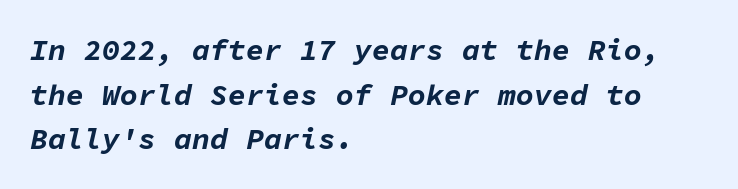
Looking at the ascenders, they clearly lean. The passage shown is emphatically bold. The letters march in equal steps, a hallmark of fixed-pitch type. Left-aligned paragraph, ragged on the right. Standard letterfit; no display-style spreading of the glyphs.
